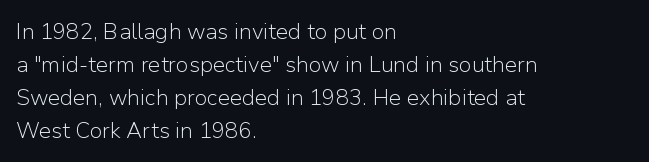
In terms of leading, this rendering sits right in the middle. Quick note: not italic, upright. Stems here are at most as thick as an everyday book face. Letter spacing: default.
